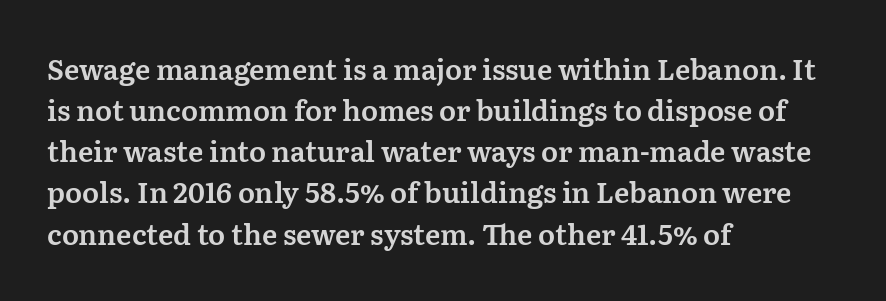
{"serif": "yes", "italic": "no", "width": "normal", "stroke_contrast": "medium", "x_height": "medium", "monospaced": "no", "underline": "no", "align": "left", "line_spacing": "normal", "line_spacing_ratio": 1.47, "letter_spacing": "normal", "letter_spacing_em": 0.0, "glyph_px": 28}
